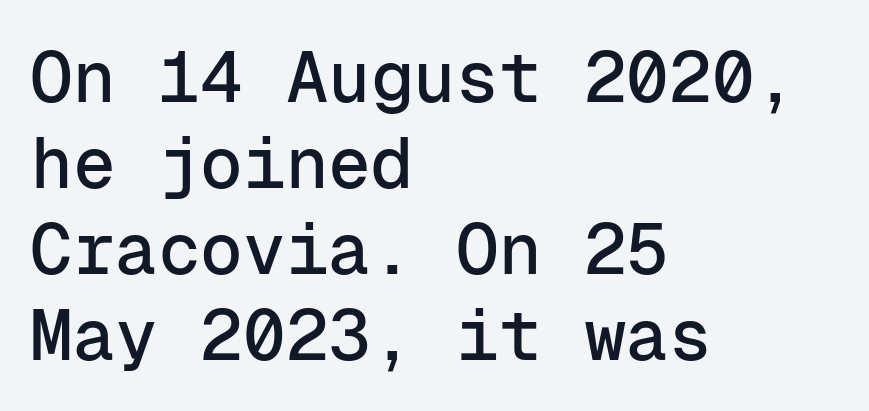
Q: Is the text italic (slanted)? A: No, it is upright.
Q: Is the typeface a serif or a sans-serif typeface? A: Sans-serif.
Q: Is the text underlined? A: No.
Q: How is the paragraph aligned? A: Left-aligned.
Q: Is the spacing between letters normal or unusually wide? A: Normal.
Q: Width (condensed, normal, or wide)? A: Normal.
Q: Stroke contrast? A: Low.
Q: x-height? A: Medium.
Q: Monospaced? A: Yes.
